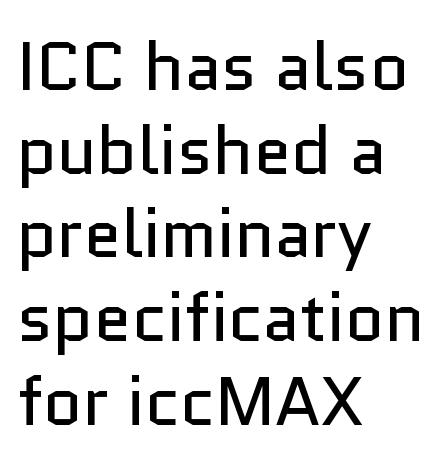
In terms of letterform style, serifs are entirely absent. Caption: face not bold, strokes unweighted. The face used here is rendered with its standard letterfit. The setting favours the left margin, as ordinary paragraphs usually do.
